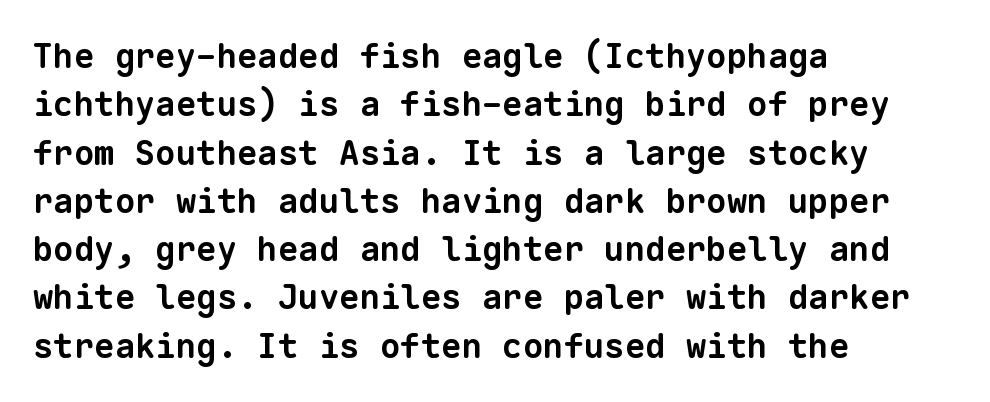
{"serif": "no", "bold": "yes", "weight": "bold", "width": "normal", "stroke_contrast": "low", "x_height": "medium", "monospaced": "yes", "underline": "no", "align": "left", "line_spacing": "normal", "line_spacing_ratio": 1.42, "letter_spacing": "normal", "letter_spacing_em": 0.0, "glyph_px": 34}
